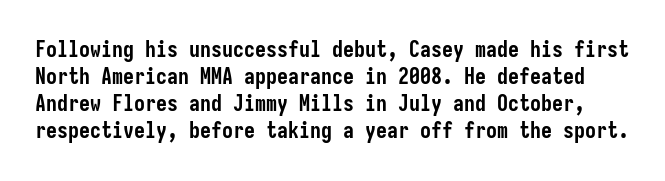
{"italic": "no", "bold": "yes", "underline": "no", "line_spacing_ratio": 1.23, "letter_spacing": "normal", "letter_spacing_em": 0.0, "glyph_px": 22}
